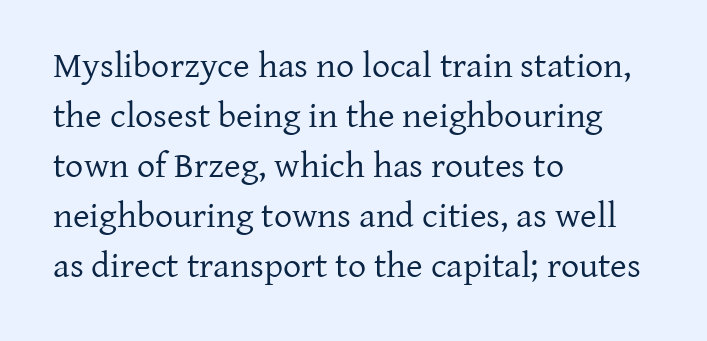
Q: Is the text bold? A: No.
Q: Is the text italic (slanted)? A: No, it is upright.
Q: Is the typeface a serif or a sans-serif typeface? A: Serif.
Q: Is the text underlined? A: No.
Q: How is the paragraph aligned? A: Left-aligned.
Q: Is the spacing between letters normal or unusually wide? A: Normal.
Q: Is the spacing between lines tight, normal or loose? A: Normal.
Q: Width (condensed, normal, or wide)? A: Normal.
Q: Stroke contrast? A: Low.
Q: x-height? A: Medium.
Q: Monospaced? A: No.
